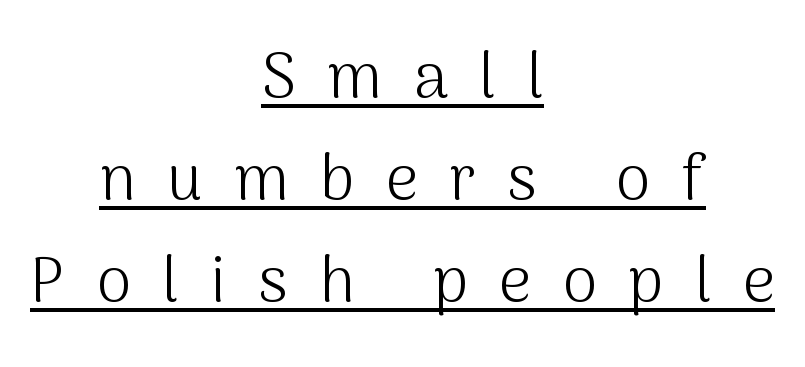
{"serif": "no", "italic": "no", "bold": "no", "weight": "light", "width": "normal", "stroke_contrast": "medium", "x_height": "medium", "monospaced": "no", "underline": "yes", "align": "center", "line_spacing": "normal", "line_spacing_ratio": 1.62, "letter_spacing": "wide", "letter_spacing_em": 0.5, "glyph_px": 63}
